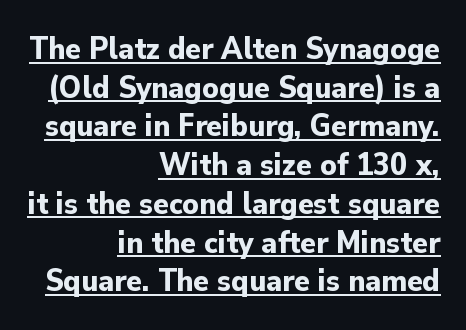
The image shows 32 px bold sans-serif type, upright; set right-aligned, line spacing 1.21x, normal letter spacing, underlined; low stroke contrast and a small x-height.
